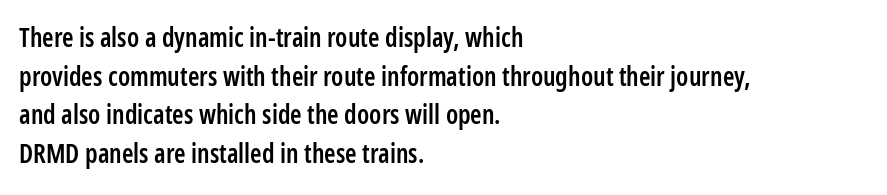
The image shows 26 px text type, upright; set left-aligned, normal line spacing (1.49x), normal letter spacing, not underlined.
